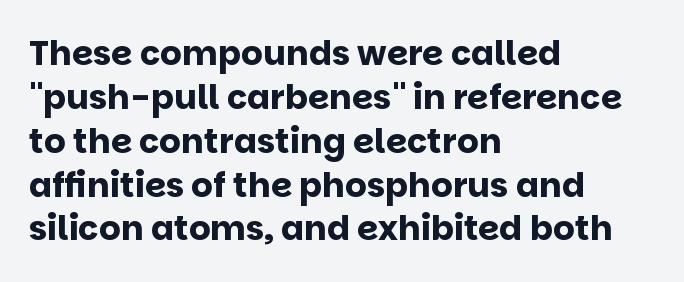
The image shows 34 px bold sans-serif type, upright; set left-aligned, normal line spacing (1.29x), normal letter spacing, not underlined; low stroke contrast and a large x-height.
